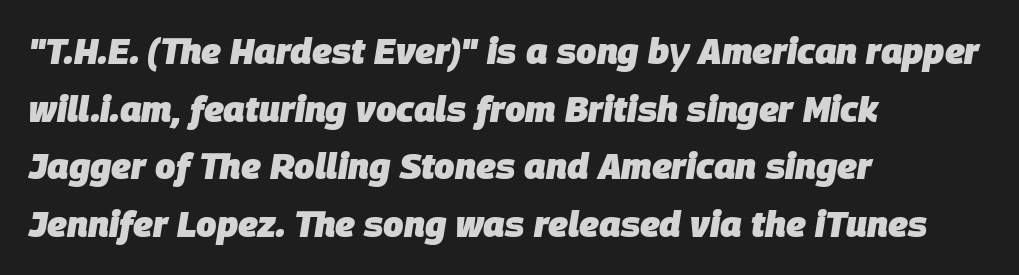
The rendering uses natural spacing where letterforms have individual widths. Notice how thick the strokes are: this is what a full bold looks like. Vertical spacing — default. Compared with ordinary roman type, these characters are visibly tilted. The horizontal fit of the characters is conventional and even. Caption: multi-line text, flush left, ragged right.
